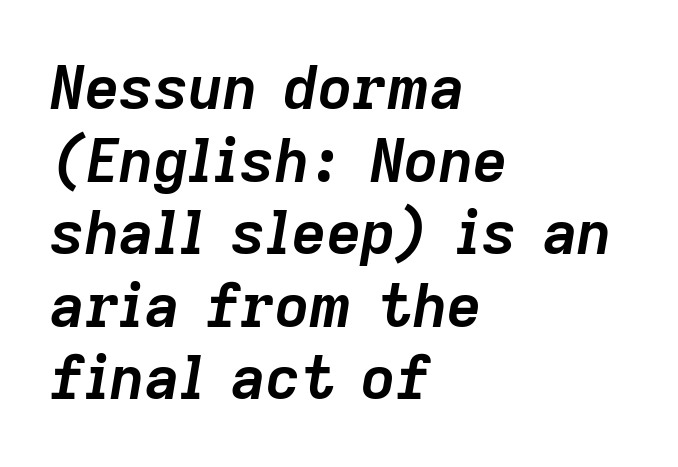
Q: Is the text bold? A: Yes.
Q: Is the text italic (slanted)? A: Yes, it leans right by about 9 degrees.
Q: Is the text underlined? A: No.
Q: How is the paragraph aligned? A: Left-aligned.
Q: Is the spacing between letters normal or unusually wide? A: Normal.
Q: Width (condensed, normal, or wide)? A: Normal.
Q: Stroke contrast? A: Low.
Q: x-height? A: Medium.
Q: Monospaced? A: No.
